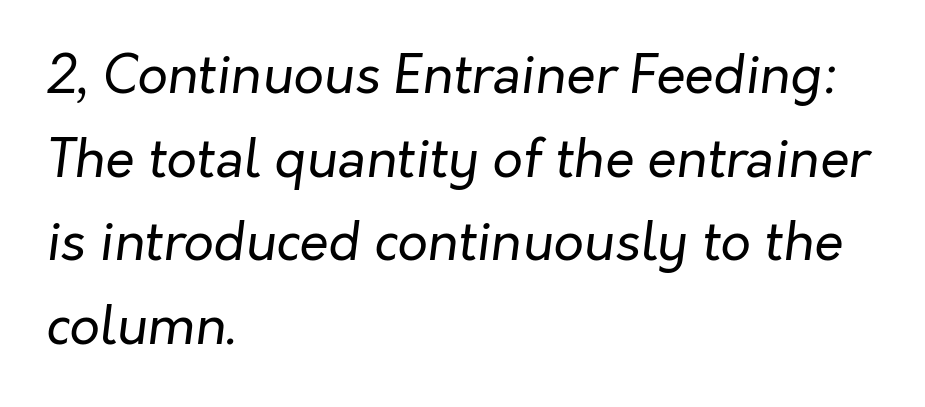
{"italic": "yes", "lean": "right", "slant_degrees": 7, "bold": "no", "weight": "regular", "width": "normal", "stroke_contrast": "low", "x_height": "medium", "monospaced": "no", "underline": "no", "align": "left", "line_spacing": "normal", "line_spacing_ratio": 1.58, "letter_spacing": "normal", "letter_spacing_em": 0.0, "glyph_px": 53}
